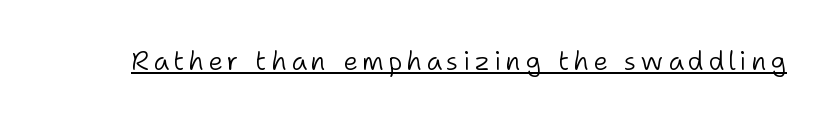
Notice how a bar underscores the lettering throughout. This is not heavy type; no bold has been used. The font's upright variant was chosen for this text.
